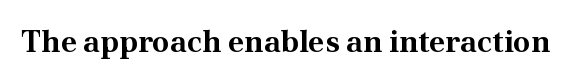
The image shows 31 px bold serif type, upright; set normal letter spacing, not underlined; medium stroke contrast and a small x-height.
